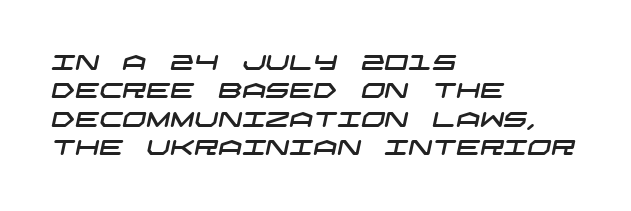
Each word holds together tightly as a unit, with standard inter-letter gaps. In terms of leading, this rendering sits right in the middle. Horizontally, the lines are justified to the leading edge only. Letters rest on an invisible, unmarked baseline.
